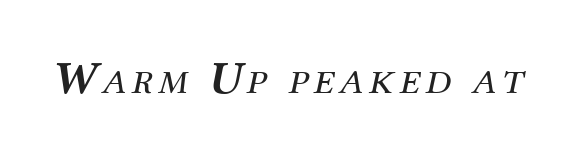
{"serif": "yes", "italic": "yes", "lean": "right", "slant_degrees": 12, "bold": "no", "weight": "regular", "width": "normal", "stroke_contrast": "medium", "x_height": "medium", "monospaced": "no", "underline": "no", "glyph_px": 46}
